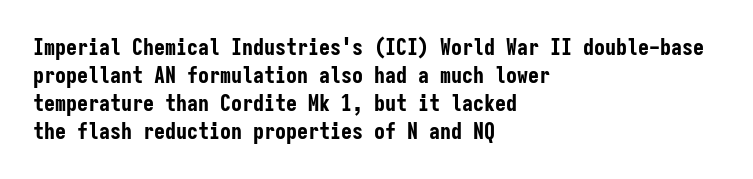
The axis of the letterforms is exactly vertical. Leftover space on each line is placed entirely after the last word. Each row of text sits above clean, open space. Students, note that the glyphs here touch the page at normal intervals.
